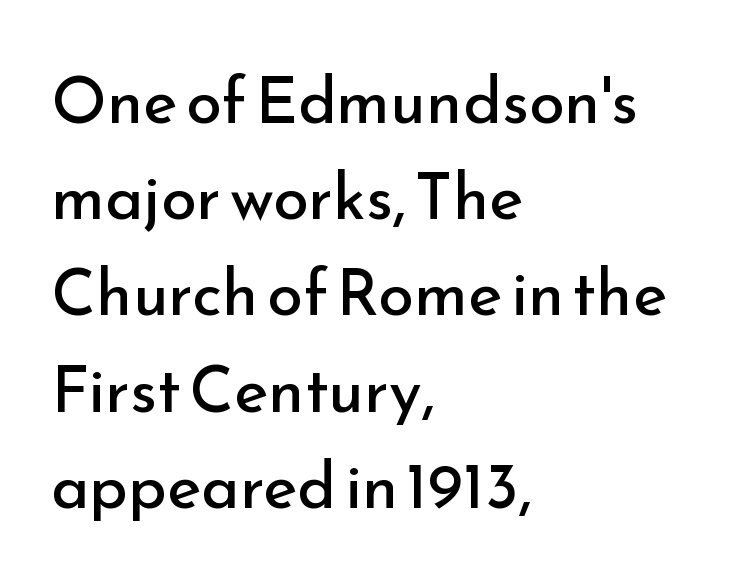
{"serif": "no", "italic": "no", "bold": "no", "weight": "regular", "width": "normal", "stroke_contrast": "low", "x_height": "small", "monospaced": "no", "underline": "no", "align": "left", "line_spacing": "normal", "line_spacing_ratio": 1.48, "letter_spacing": "normal", "letter_spacing_em": 0.0, "glyph_px": 65}
